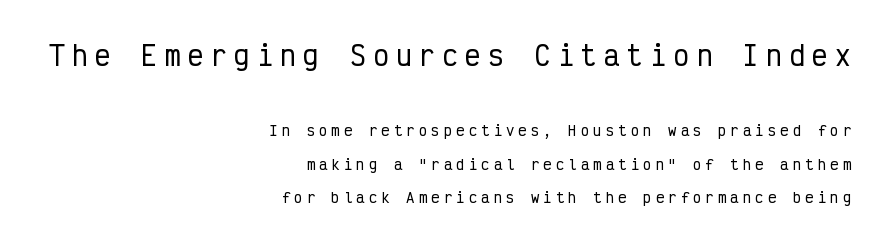
The image shows 26 px text type, upright; set right-aligned, loose line spacing (2.4x), unusually wide letter spacing (+0.29 em), not underlined; the first (top) block is 1.86x larger.
